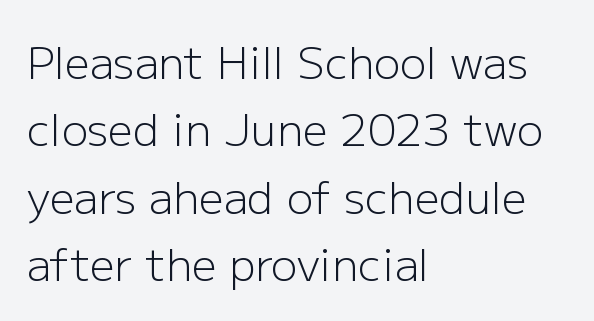
{"serif": "no", "italic": "no", "bold": "no", "weight": "light", "width": "normal", "stroke_contrast": "low", "x_height": "medium", "monospaced": "no", "underline": "no", "align": "left", "line_spacing": "normal", "line_spacing_ratio": 1.53, "letter_spacing": "normal", "letter_spacing_em": 0.0, "glyph_px": 44}
